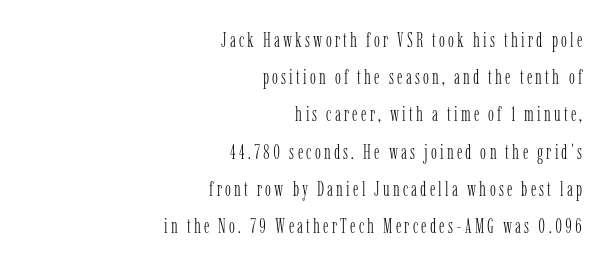
{"italic": "no", "bold": "no", "underline": "no", "align": "right", "line_spacing_ratio": 1.86, "glyph_px": 20}
